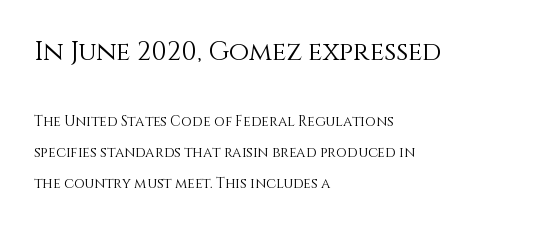
The image shows 26 px text type, upright; set left-aligned, loose line spacing (2.2x), normal letter spacing, not underlined; the first (top) block is 1.86x larger.
